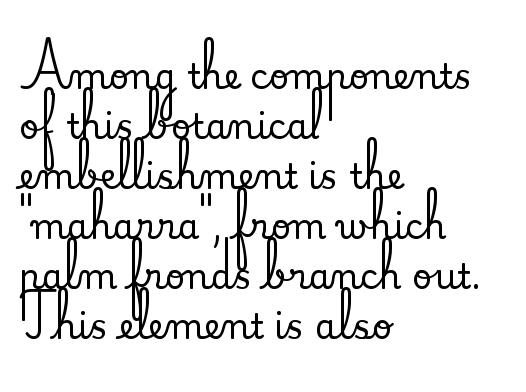
The image shows 35 px serif type, upright; set left-aligned, normal line spacing (1.43x), normal letter spacing, not underlined; medium stroke contrast and a small x-height.
